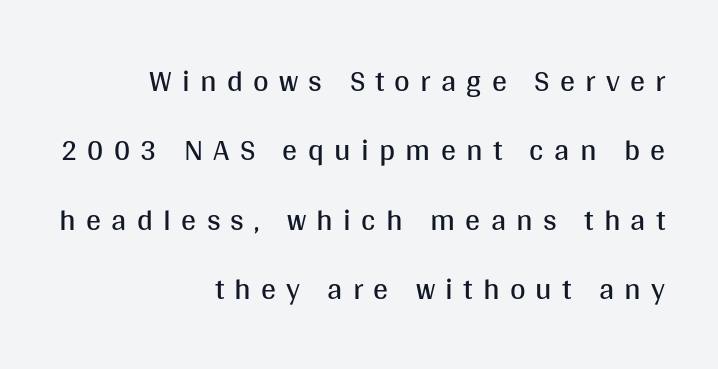
You can tell from the bare stems that sans-serif type was used. The weight would be labelled regular, book, light, or lighter still. This rendering widens character spacing well past its baseline value. The type sits square on the baseline with zero lean.
